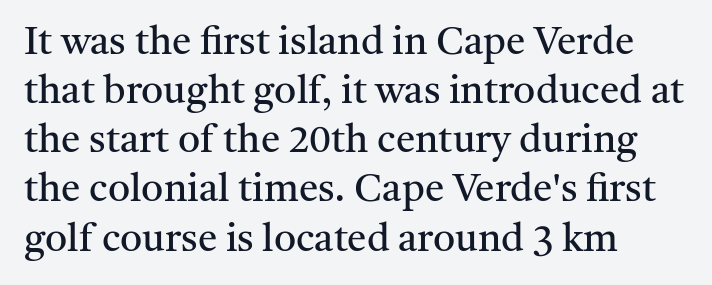
{"serif": "yes", "italic": "no", "bold": "no", "weight": "regular", "width": "normal", "stroke_contrast": "medium", "x_height": "medium", "monospaced": "no", "underline": "no", "align": "left", "line_spacing": "normal", "line_spacing_ratio": 1.26, "letter_spacing": "normal", "letter_spacing_em": 0.0, "glyph_px": 39}
